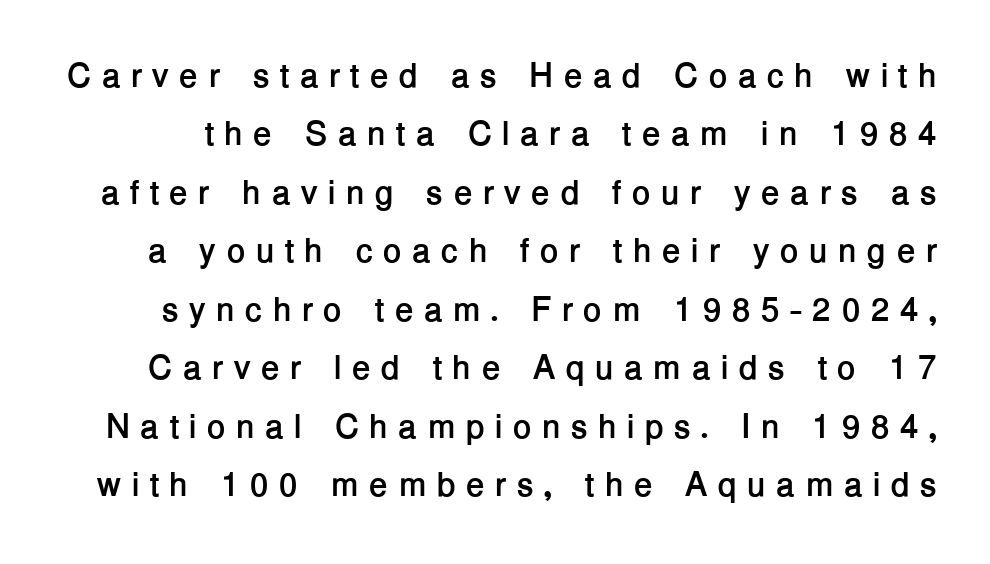
Q: Is the text bold? A: Yes.
Q: Is the text italic (slanted)? A: No, it is upright.
Q: Is the typeface a serif or a sans-serif typeface? A: Sans-serif.
Q: Is the text underlined? A: No.
Q: Is the spacing between letters normal or unusually wide? A: Unusually wide.
Q: Width (condensed, normal, or wide)? A: Normal.
Q: Stroke contrast? A: Low.
Q: x-height? A: Medium.
Q: Monospaced? A: No.
